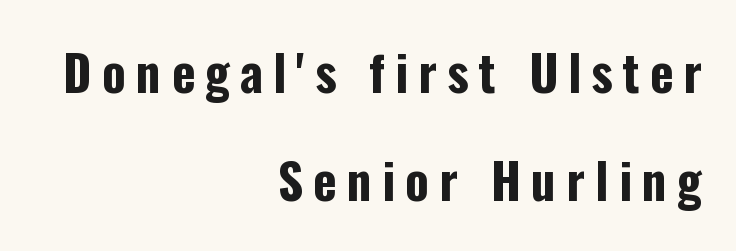
{"serif": "no", "italic": "no", "bold": "yes", "weight": "bold", "width": "condensed", "stroke_contrast": "low", "x_height": "medium", "monospaced": "no", "underline": "no", "align": "right", "line_spacing": "loose", "line_spacing_ratio": 2.21, "letter_spacing": "wide", "letter_spacing_em": 0.21, "glyph_px": 49}
